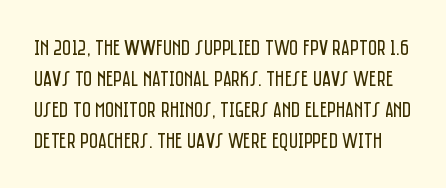
The image shows 22 px text type, upright; set normal line spacing (1.41x), normal letter spacing, not underlined.
